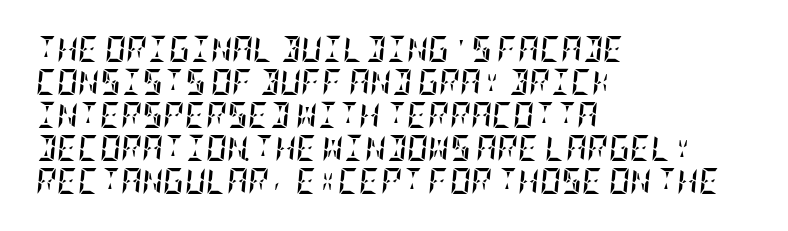
Q: Is the text bold? A: Yes.
Q: Is the text italic (slanted)? A: Yes, it leans right by about 5 degrees.
Q: Is the text underlined? A: No.
Q: How is the paragraph aligned? A: Left-aligned.
Q: Is the spacing between letters normal or unusually wide? A: Normal.
Q: Is the spacing between lines tight, normal or loose? A: Normal.
